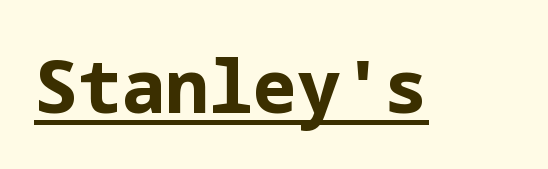
The image shows 73 px bold sans-serif type, upright; set normal letter spacing, underlined; low stroke contrast and a medium x-height.
